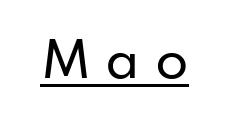
The image shows 48 px sans-serif type, upright; set unusually wide letter spacing (+0.31 em), underlined; low stroke contrast and a small x-height.
